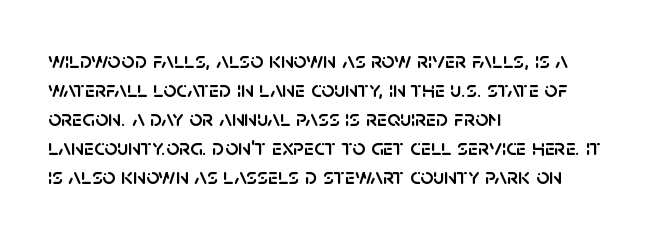
Q: Is the text italic (slanted)? A: No, it is upright.
Q: Is the text underlined? A: No.
Q: How is the paragraph aligned? A: Left-aligned.
Q: Is the spacing between letters normal or unusually wide? A: Normal.
Q: Is the spacing between lines tight, normal or loose? A: Normal.
